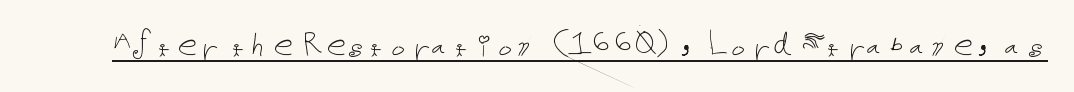
Q: Is the text bold? A: No.
Q: Is the text italic (slanted)? A: No, it is upright.
Q: Is the text underlined? A: Yes.
Q: Is the spacing between letters normal or unusually wide? A: Normal.
Q: Width (condensed, normal, or wide)? A: Normal.
Q: Stroke contrast? A: Low.
Q: x-height? A: Medium.
